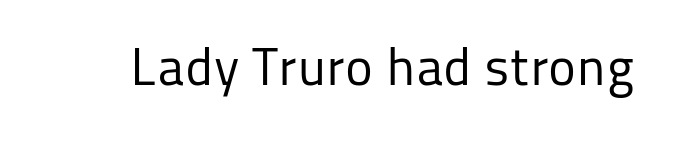
{"serif": "no", "italic": "no", "bold": "no", "weight": "regular", "width": "normal", "stroke_contrast": "low", "x_height": "medium", "monospaced": "no", "underline": "no", "letter_spacing": "normal", "letter_spacing_em": 0.0, "glyph_px": 53}
